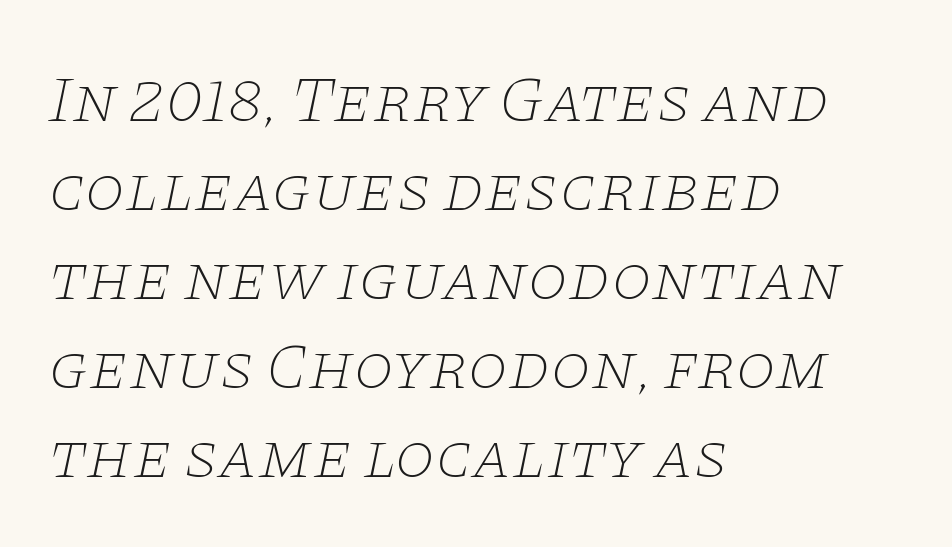
The image shows 65 px thin, wide serif type, italic (leaning right); set left-aligned, normal line spacing (1.37x), normal letter spacing, not underlined; low stroke contrast and a large x-height.
